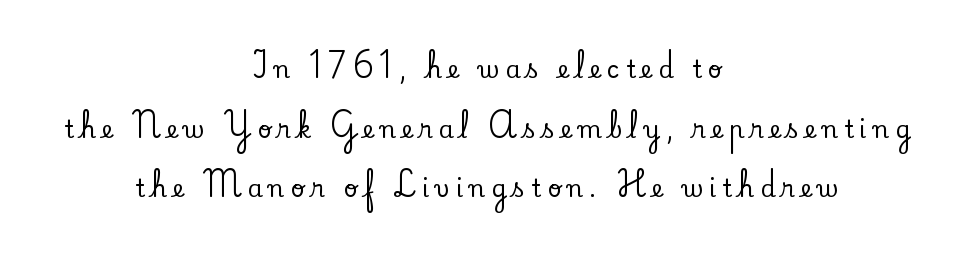
The zone under the glyphs is completely vacant. Posture: upright roman. Letter spacing: wide. Reading down the block, each line starts at a different indent, mirrored at its end. A great deal of white space separates one row of letters from the next.
